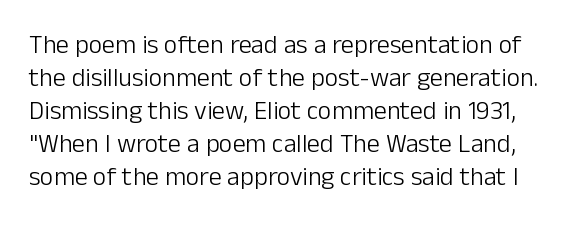
Heaviness? Minimal to ordinary, like unemphasized prose. Letters rest on an invisible, unmarked baseline. The letters sit at their default tracking, neither squeezed nor spread. Posture: straight, roman, zero tilt. A typesetter would call this leading conventional body-copy spacing.
